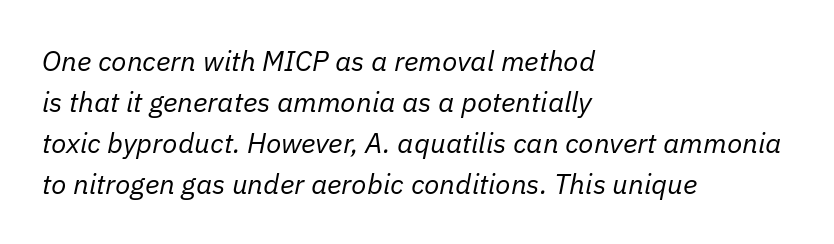
Q: Is the text bold? A: No.
Q: Is the text italic (slanted)? A: Yes, it leans right by about 11 degrees.
Q: Is the text underlined? A: No.
Q: How is the paragraph aligned? A: Left-aligned.
Q: Is the spacing between letters normal or unusually wide? A: Normal.
Q: Is the spacing between lines tight, normal or loose? A: Normal.
Q: Width (condensed, normal, or wide)? A: Normal.
Q: Stroke contrast? A: Low.
Q: x-height? A: Medium.
Q: Monospaced? A: No.
